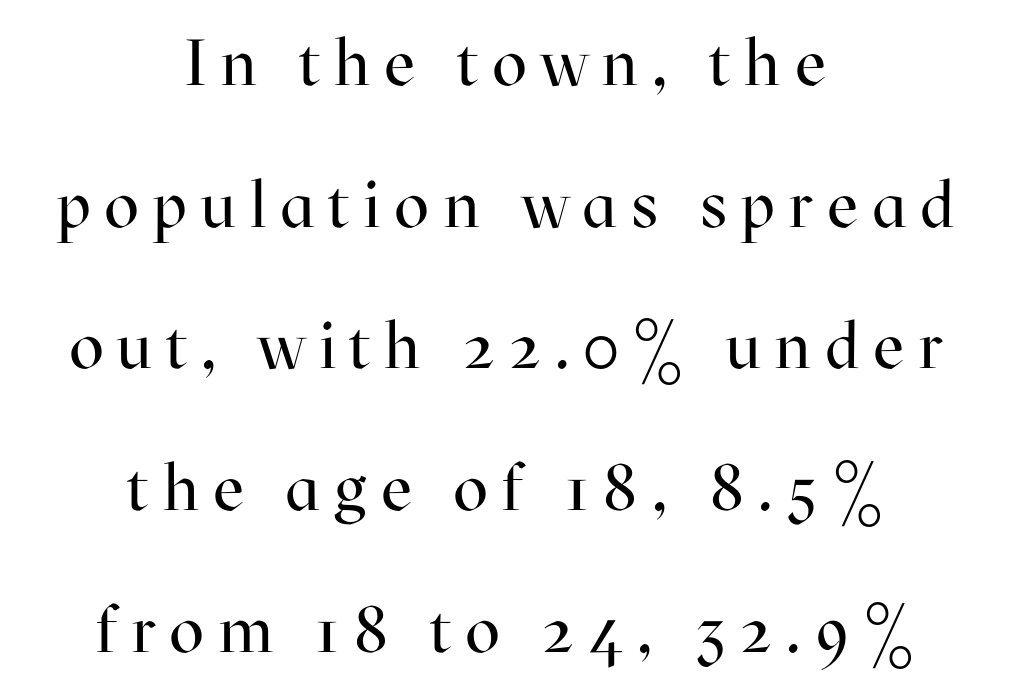
Students, note that the glyphs here are deliberately spaced far apart. No extra ink here — the face is not bold. Clear beneath every line of the passage. Does the lettering tilt? It doesn't — this is upright. Letterform terminals end in serifs throughout the passage.
